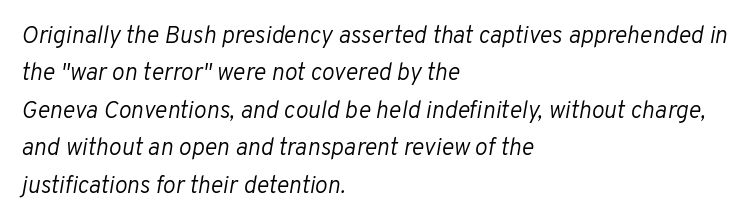
The image shows 24 px text type, italic (leaning right); set left-aligned, normal line spacing (1.56x), normal letter spacing, not underlined.
